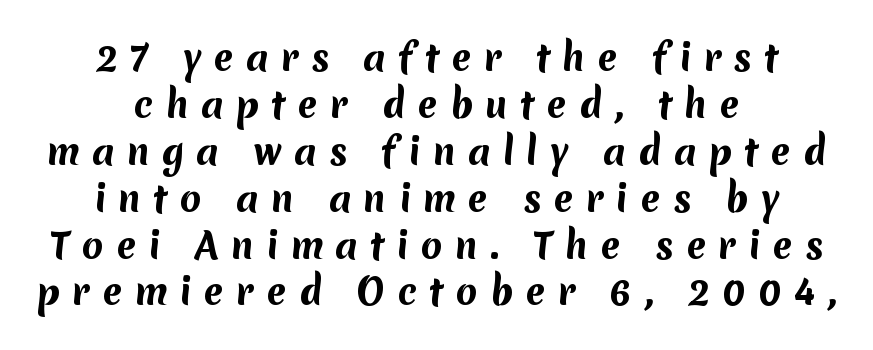
The image shows 35 px bold sans-serif type; set centered, normal line spacing (1.34x), unusually wide letter spacing (+0.35 em), not underlined; medium stroke contrast and a medium x-height.
